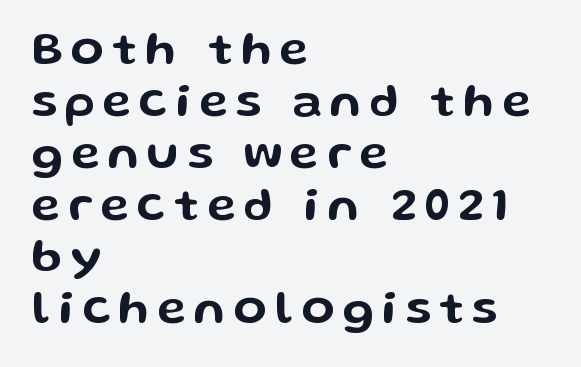
{"serif": "no", "italic": "no", "width": "wide", "stroke_contrast": "low", "x_height": "medium", "monospaced": "no", "underline": "no", "align": "left", "line_spacing": "tight", "line_spacing_ratio": 1.08, "glyph_px": 48}
